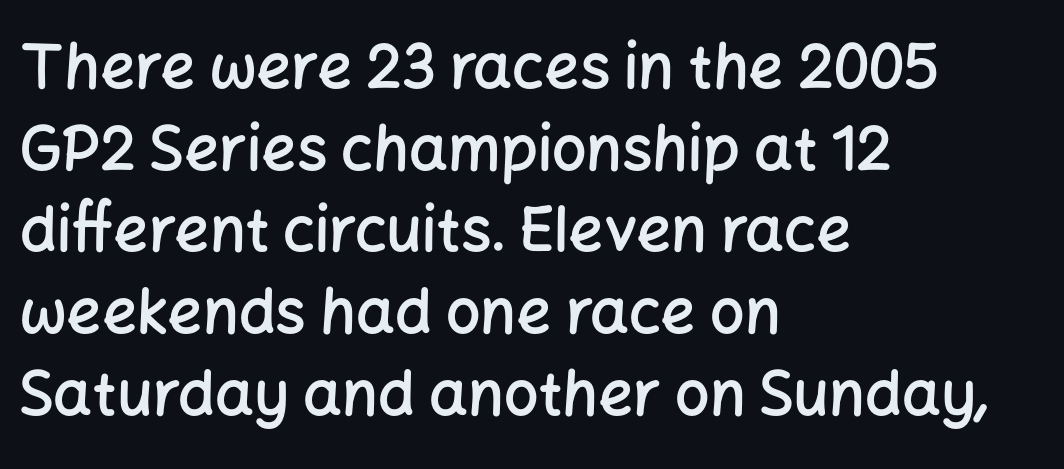
Q: Is the text bold? A: Semi-bold.
Q: Is the text italic (slanted)? A: No, it is upright.
Q: Is the typeface a serif or a sans-serif typeface? A: Sans-serif.
Q: Is the text underlined? A: No.
Q: How is the paragraph aligned? A: Left-aligned.
Q: Is the spacing between letters normal or unusually wide? A: Normal.
Q: Is the spacing between lines tight, normal or loose? A: Normal.
Q: Width (condensed, normal, or wide)? A: Normal.
Q: Stroke contrast? A: Low.
Q: x-height? A: Medium.
Q: Monospaced? A: No.
